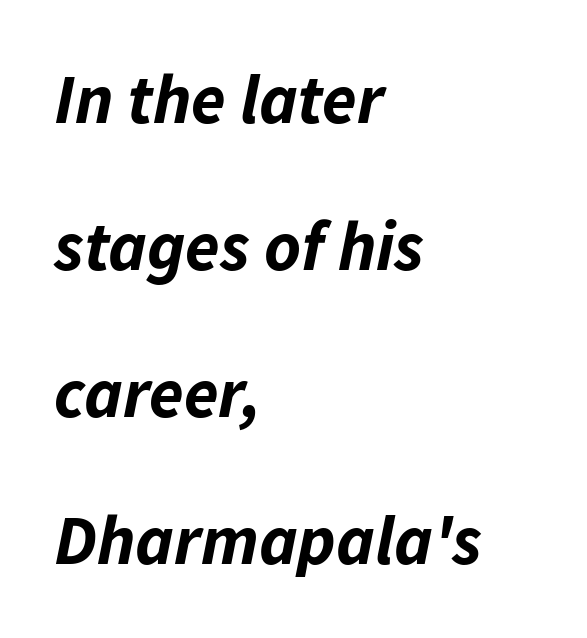
The image shows 70 px bold type, italic (leaning right); set left-aligned, loose line spacing (2.1x), normal letter spacing, not underlined; low stroke contrast and a medium x-height.
